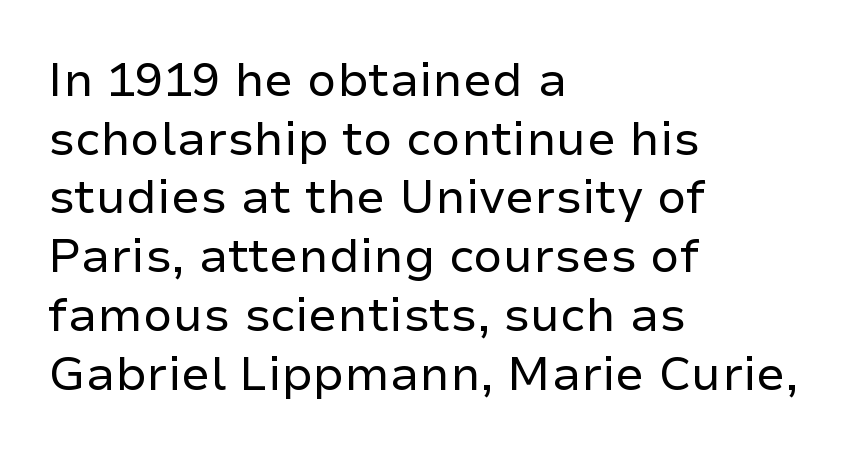
The image shows 47 px regular-weight sans-serif type, upright; set left-aligned, normal line spacing (1.25x), normal letter spacing, not underlined; low stroke contrast and a medium x-height.
